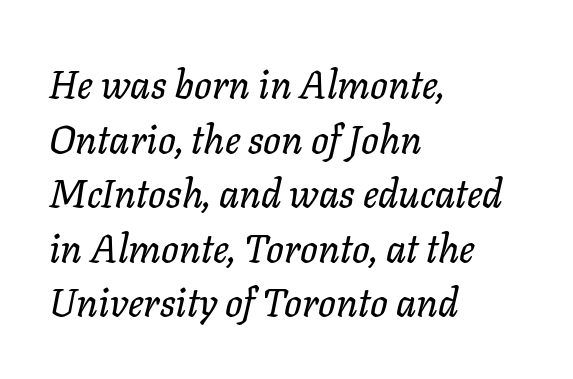
{"italic": "yes", "lean": "right", "slant_degrees": 11, "width": "normal", "stroke_contrast": "low", "x_height": "medium", "monospaced": "no", "underline": "no", "align": "left", "line_spacing": "normal", "line_spacing_ratio": 1.4, "letter_spacing": "normal", "letter_spacing_em": 0.0, "glyph_px": 39}
